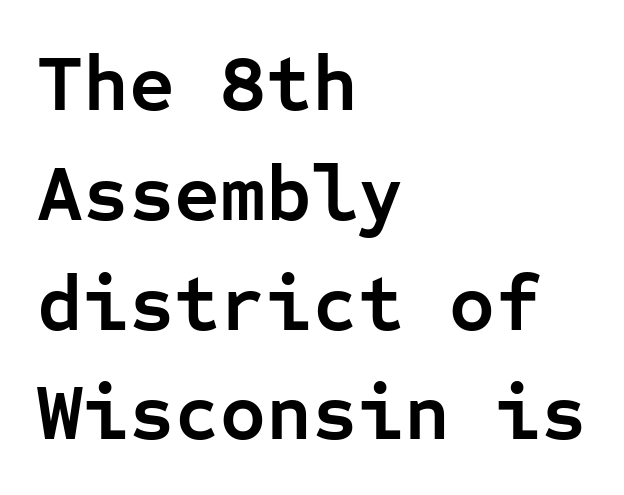
{"serif": "no", "italic": "no", "bold": "yes", "weight": "semibold", "width": "normal", "stroke_contrast": "low", "x_height": "medium", "monospaced": "yes", "underline": "no", "align": "left", "line_spacing": "normal", "line_spacing_ratio": 1.39, "letter_spacing": "normal", "letter_spacing_em": 0.0, "glyph_px": 79}
